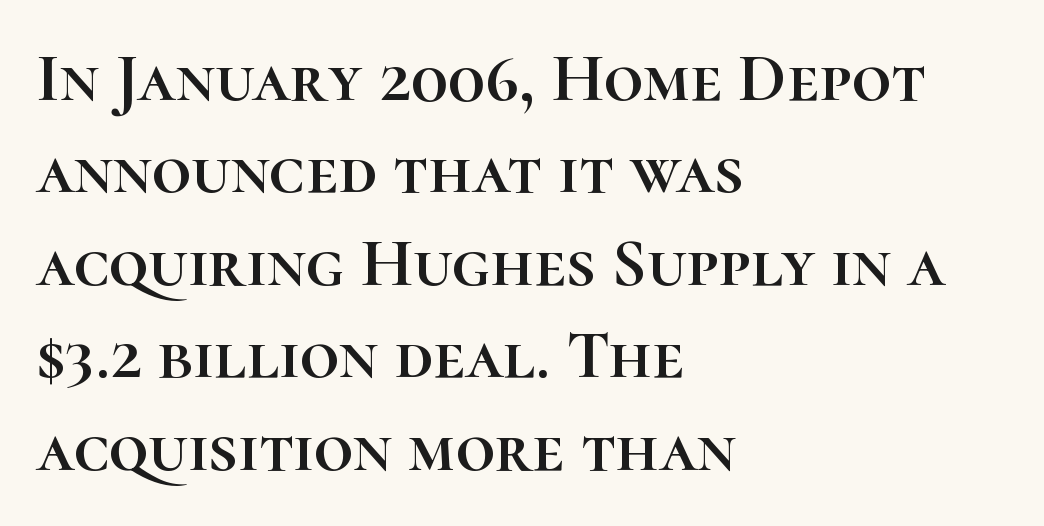
The image shows 69 px text type, upright; set left-aligned, normal line spacing (1.34x), normal letter spacing, not underlined; high stroke contrast and a medium x-height.
